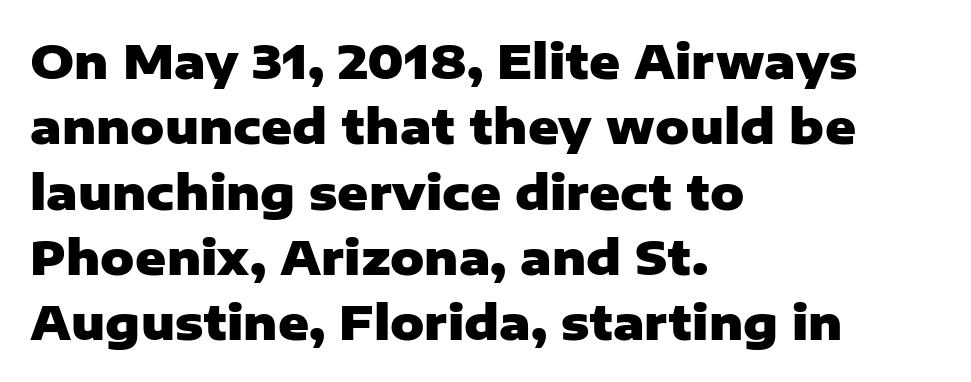
The image shows 47 px heavy sans-serif type, upright; set left-aligned, normal line spacing (1.39x), normal letter spacing, not underlined; low stroke contrast and a medium x-height.
